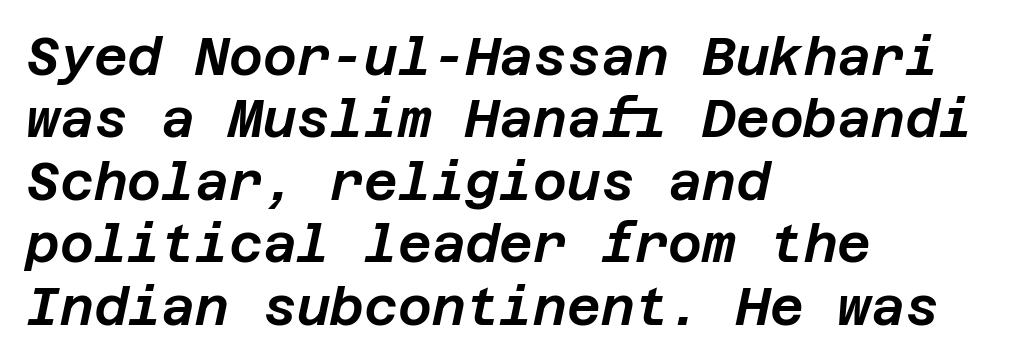
The image shows 52 px text type, italic (leaning right); set left-aligned, line spacing 1.2x, normal letter spacing, not underlined; low stroke contrast and a large x-height.
